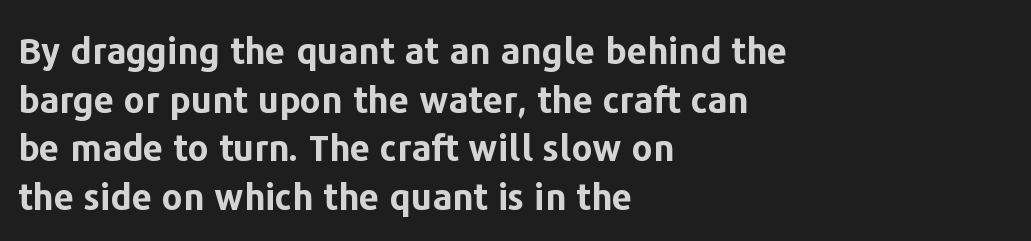
{"serif": "no", "italic": "no", "bold": "yes", "weight": "bold", "width": "normal", "stroke_contrast": "low", "x_height": "medium", "monospaced": "no", "underline": "no", "align": "left", "line_spacing": "normal", "line_spacing_ratio": 1.35, "letter_spacing": "normal", "letter_spacing_em": 0.0, "glyph_px": 36}
